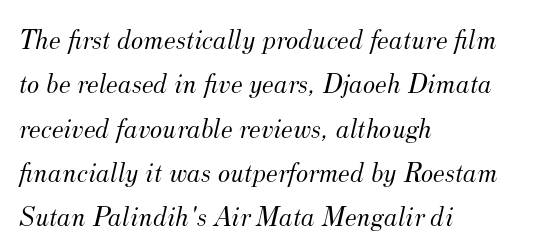
This sample has the flowing, uneven cadence of proportional lettering. This is serif lettering, the kind often seen in printed books. Caption: multi-line text, flush left, ragged right. This reads as an unemphasized weight, regular at the heaviest. No word sits above an underline.
